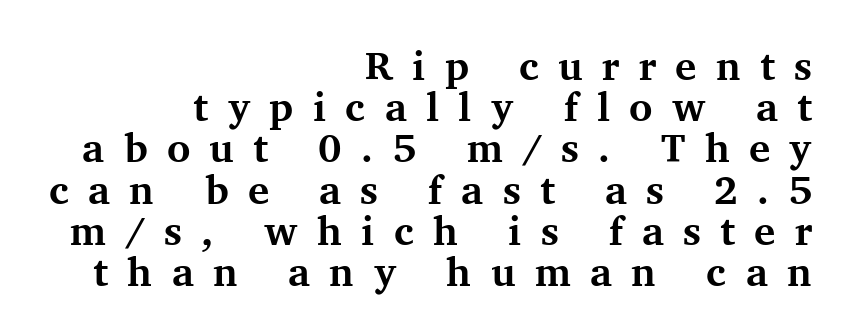
{"serif": "yes", "italic": "no", "bold": "yes", "weight": "bold", "width": "normal", "stroke_contrast": "medium", "x_height": "medium", "monospaced": "no", "underline": "no", "align": "right", "line_spacing": "tight", "line_spacing_ratio": 1.03, "letter_spacing": "wide", "letter_spacing_em": 0.48, "glyph_px": 40}
